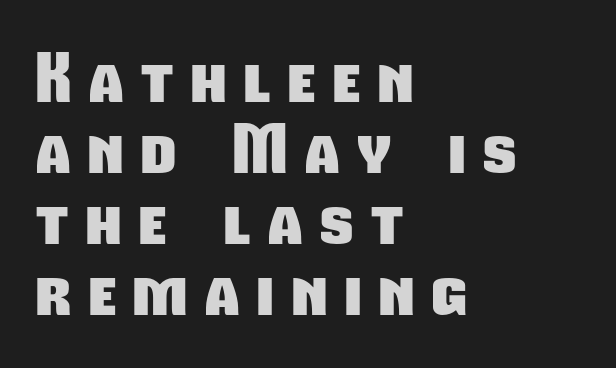
Q: Is the text bold? A: Yes.
Q: Is the typeface a serif or a sans-serif typeface? A: Sans-serif.
Q: Is the text underlined? A: No.
Q: How is the paragraph aligned? A: Left-aligned.
Q: Is the spacing between letters normal or unusually wide? A: Unusually wide.
Q: Is the spacing between lines tight, normal or loose? A: Tight.
Q: Width (condensed, normal, or wide)? A: Condensed.
Q: Stroke contrast? A: Low.
Q: x-height? A: Medium.
Q: Monospaced? A: No.
